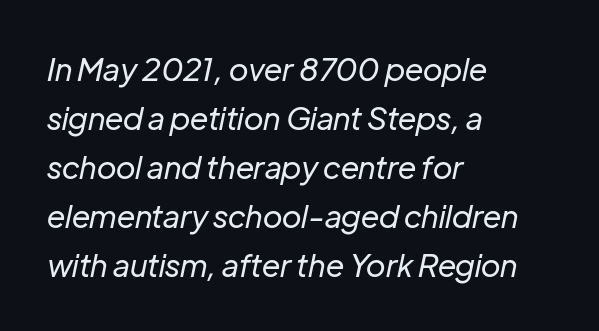
Q: Is the text bold? A: No.
Q: Is the text italic (slanted)? A: Yes, it leans right by about 12 degrees.
Q: Is the text underlined? A: No.
Q: How is the paragraph aligned? A: Left-aligned.
Q: Is the spacing between letters normal or unusually wide? A: Normal.
Q: Is the spacing between lines tight, normal or loose? A: Normal.
Q: Width (condensed, normal, or wide)? A: Normal.
Q: Stroke contrast? A: Low.
Q: x-height? A: Medium.
Q: Monospaced? A: No.
